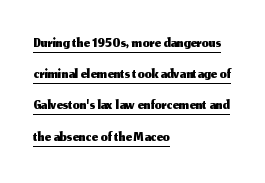
The image shows 22 px text type, upright; set left-aligned, normal line spacing (1.42x), normal letter spacing, underlined.
